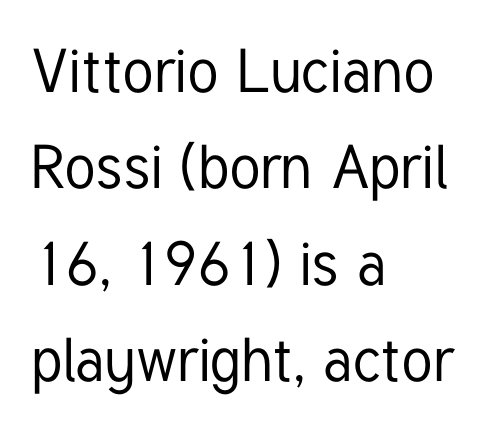
The type family on display is of the sans-serif kind. Compared with typical body copy, the letter spacing here is the same. Honestly, there is no underline to notice here at all. Italic: no, the glyphs are upright roman. Note the varied advance widths — an 'i' is clearly narrower than an 'm'.
